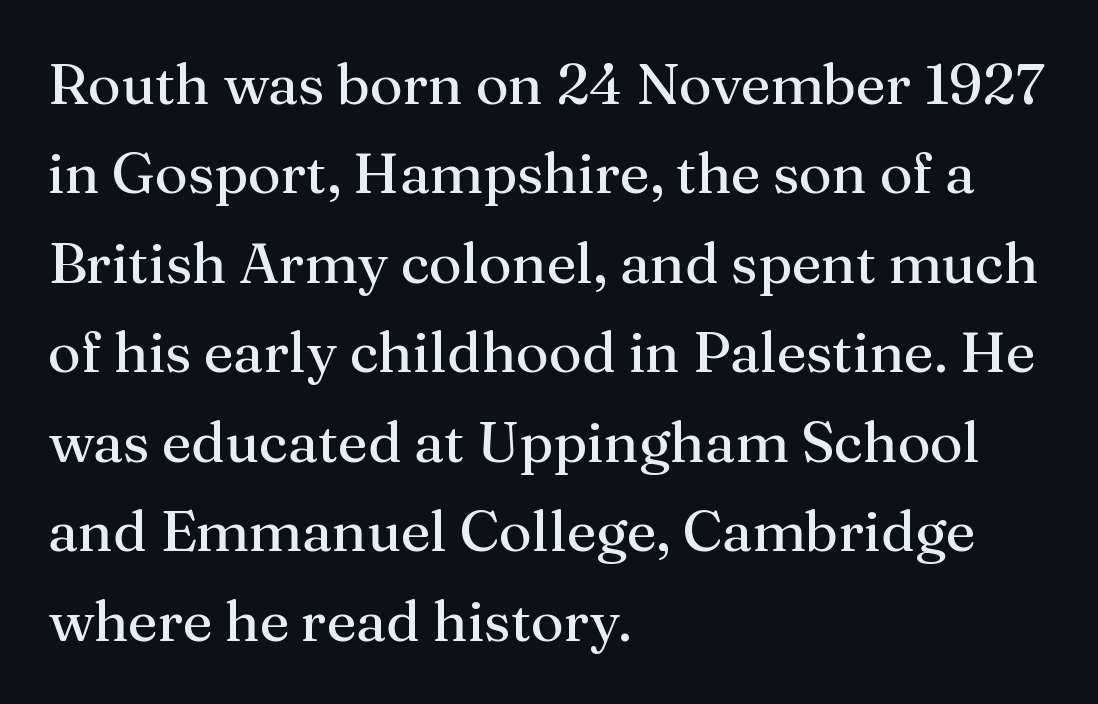
The letterforms sit at book weight or below. The specimen reads as upright at a glance. The space beneath each line is pristine and unruled. Font category for this specimen: serif.
